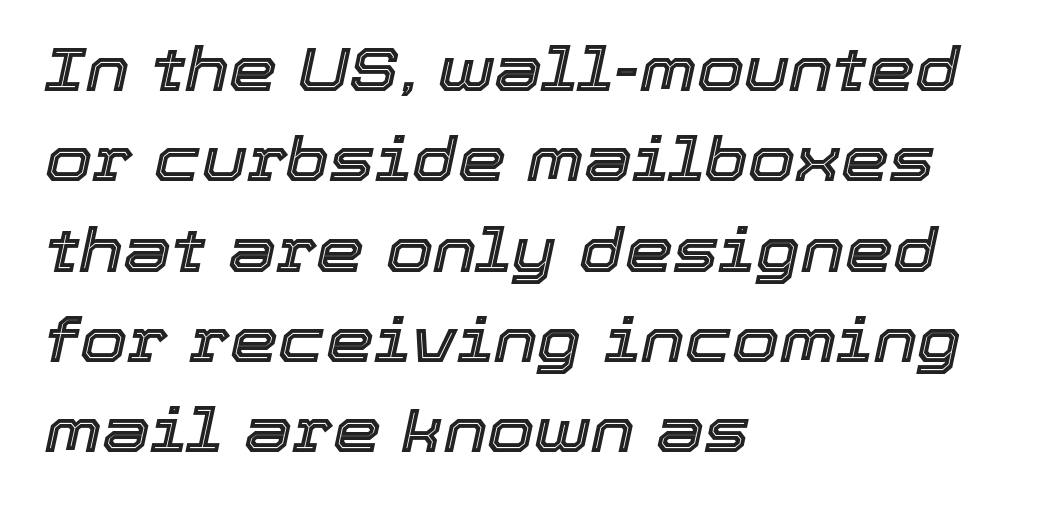
Short note: letters normally spaced. These lines are set flush left with a ragged right edge. The zone under the glyphs is completely vacant. Normally led — the rows are evenly, conventionally spaced. Looks like regular typesetting: each glyph gets only the width it needs.
